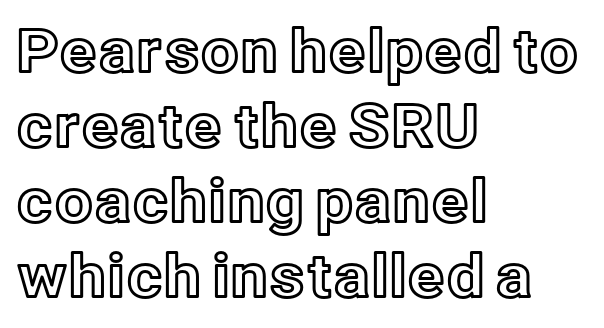
Q: Is the text italic (slanted)? A: No, it is upright.
Q: Is the text underlined? A: No.
Q: How is the paragraph aligned? A: Left-aligned.
Q: Is the spacing between letters normal or unusually wide? A: Normal.
Q: Is the spacing between lines tight, normal or loose? A: Normal.
Q: Width (condensed, normal, or wide)? A: Normal.
Q: x-height? A: Medium.
Q: Monospaced? A: No.
